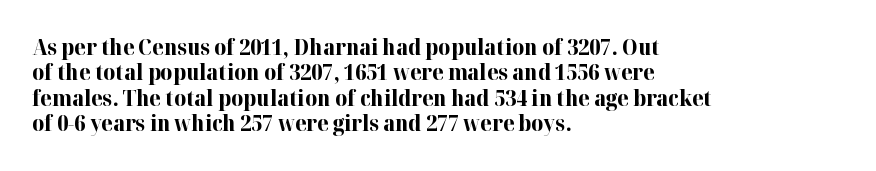
The image shows 21 px bold type, upright; set left-aligned, line spacing 1.21x, normal letter spacing, not underlined.
